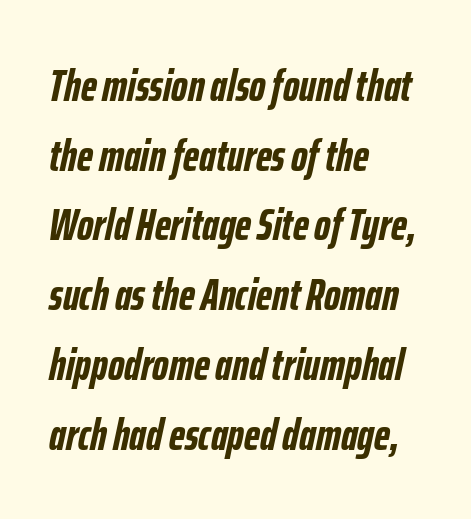
In terms of weight, the rendering is a true, heavy bold. In terms of letterspacing, this is plain default setting. Character widths vary here, with narrow letters taking less room than wide ones. Designer's note — italics engaged. Caption: multi-line text, flush left, ragged right.
